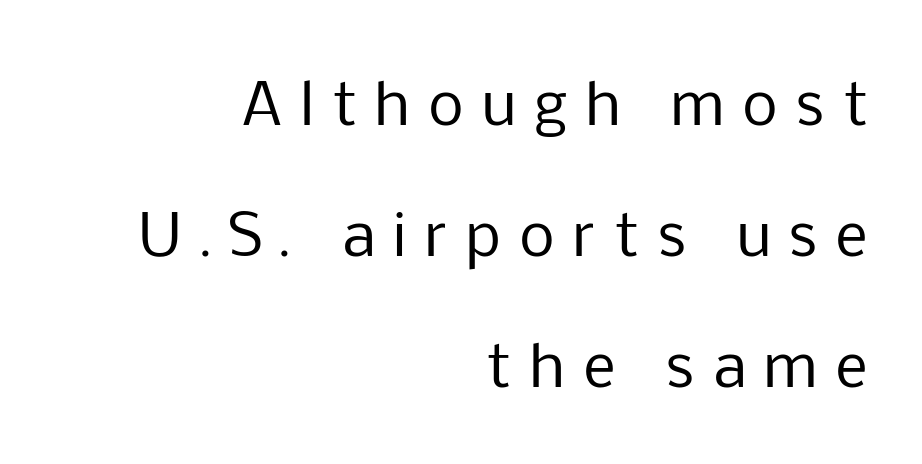
{"serif": "no", "italic": "no", "bold": "no", "weight": "regular", "width": "normal", "stroke_contrast": "low", "x_height": "medium", "monospaced": "no", "underline": "no", "align": "right", "line_spacing": "loose", "line_spacing_ratio": 2.3, "letter_spacing": "wide", "letter_spacing_em": 0.32, "glyph_px": 57}
